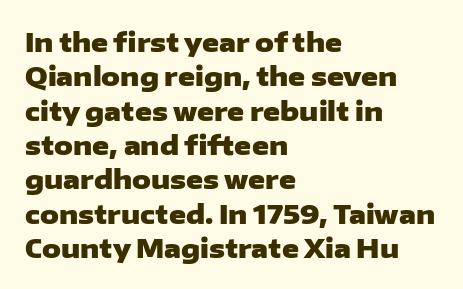
Words appear dense and cohesive because spacing is normal. Typeset ragged right — the left edge is the straight one. This sample keeps an unexceptional amount of space between lines. A clean baseline with only descenders dipping below it. Notice how thick the strokes are: this is what a full bold looks like. This is the regular roman posture of the typeface.
